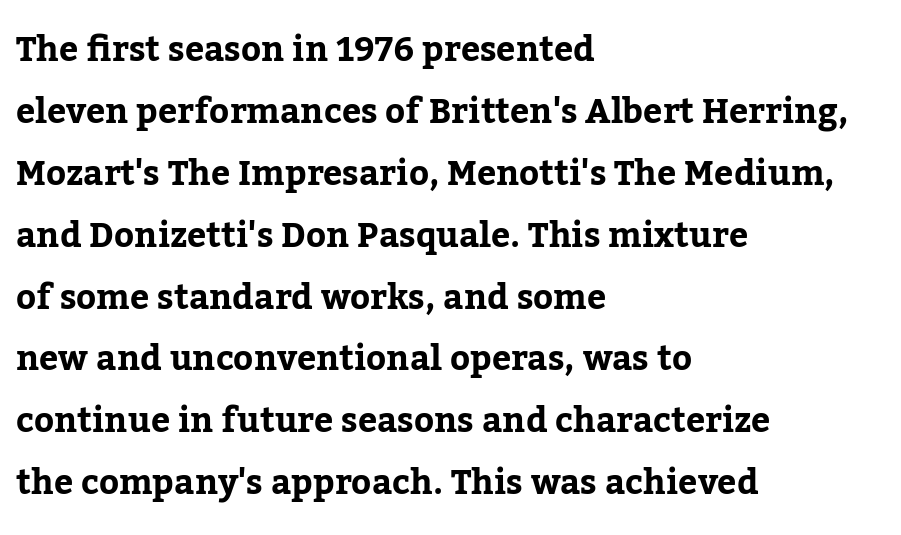
Q: Is the text bold? A: Yes.
Q: Is the text italic (slanted)? A: No, it is upright.
Q: Is the typeface a serif or a sans-serif typeface? A: Serif.
Q: Is the text underlined? A: No.
Q: How is the paragraph aligned? A: Left-aligned.
Q: Is the spacing between letters normal or unusually wide? A: Normal.
Q: Width (condensed, normal, or wide)? A: Normal.
Q: Stroke contrast? A: Low.
Q: x-height? A: Medium.
Q: Monospaced? A: No.
